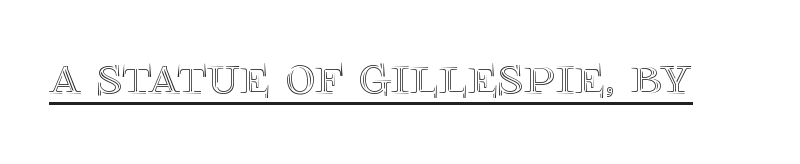
The image shows 57 px text type, upright; set normal letter spacing, underlined; a large x-height.
